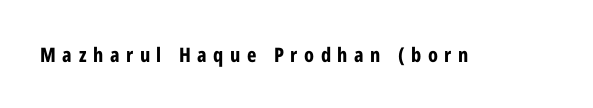
Q: Is the text bold? A: Yes.
Q: Is the text italic (slanted)? A: No, it is upright.
Q: Is the text underlined? A: No.
Q: Is the spacing between letters normal or unusually wide? A: Unusually wide.
